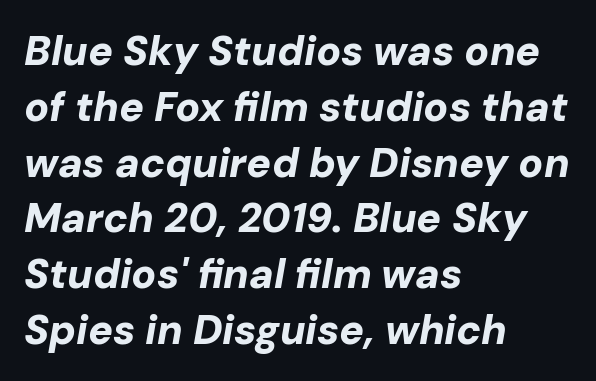
Q: Is the text bold? A: Yes.
Q: Is the text italic (slanted)? A: Yes, it leans right by about 10 degrees.
Q: Is the text underlined? A: No.
Q: How is the paragraph aligned? A: Left-aligned.
Q: Is the spacing between letters normal or unusually wide? A: Normal.
Q: Is the spacing between lines tight, normal or loose? A: Normal.
Q: Width (condensed, normal, or wide)? A: Normal.
Q: Stroke contrast? A: Low.
Q: x-height? A: Medium.
Q: Monospaced? A: No.
